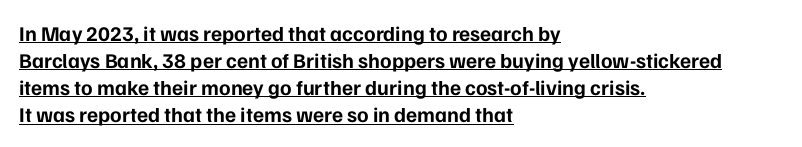
The image shows 21 px bold type, upright; set left-aligned, normal line spacing (1.29x), normal letter spacing, underlined.
